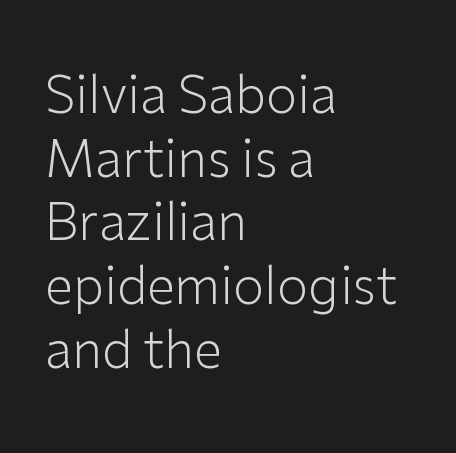
Q: Is the text bold? A: No.
Q: Is the text italic (slanted)? A: No, it is upright.
Q: Is the typeface a serif or a sans-serif typeface? A: Sans-serif.
Q: Is the text underlined? A: No.
Q: How is the paragraph aligned? A: Left-aligned.
Q: Is the spacing between letters normal or unusually wide? A: Normal.
Q: Is the spacing between lines tight, normal or loose? A: Normal.
Q: Width (condensed, normal, or wide)? A: Normal.
Q: Stroke contrast? A: Low.
Q: x-height? A: Medium.
Q: Monospaced? A: No.
